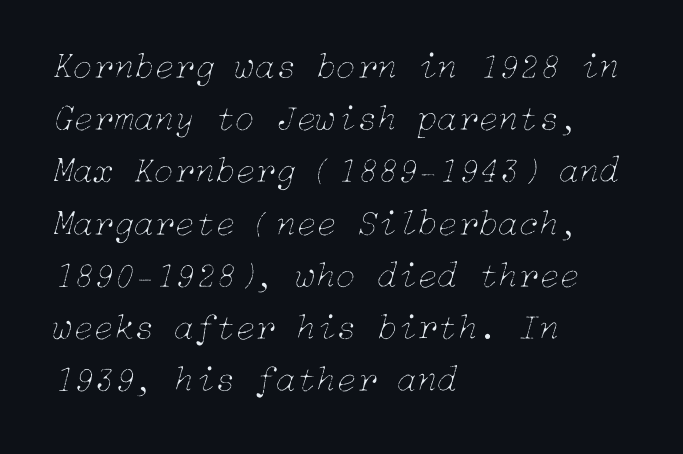
The image shows 37 px thin type, italic (leaning right); set left-aligned, normal line spacing (1.41x), normal letter spacing, not underlined; low stroke contrast and a medium x-height.
